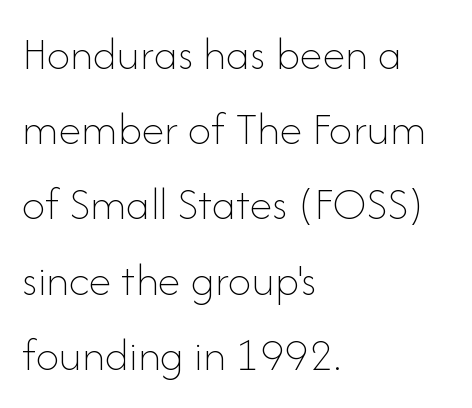
Q: Is the text bold? A: No.
Q: Is the text italic (slanted)? A: No, it is upright.
Q: Is the text underlined? A: No.
Q: How is the paragraph aligned? A: Left-aligned.
Q: Is the spacing between letters normal or unusually wide? A: Normal.
Q: Is the spacing between lines tight, normal or loose? A: Normal.
Q: Width (condensed, normal, or wide)? A: Normal.
Q: Stroke contrast? A: Low.
Q: x-height? A: Small.
Q: Monospaced? A: No.
